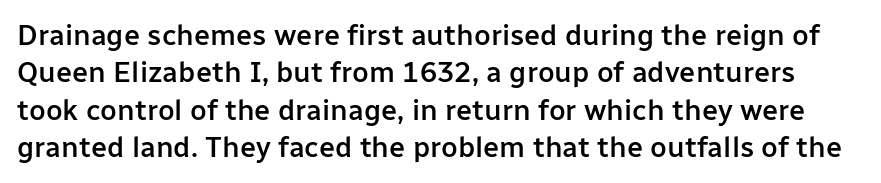
Q: Is the text bold? A: Semi-bold.
Q: Is the text italic (slanted)? A: No, it is upright.
Q: Is the typeface a serif or a sans-serif typeface? A: Sans-serif.
Q: Is the text underlined? A: No.
Q: Is the spacing between letters normal or unusually wide? A: Normal.
Q: Is the spacing between lines tight, normal or loose? A: Normal.
Q: Width (condensed, normal, or wide)? A: Normal.
Q: Stroke contrast? A: Low.
Q: x-height? A: Medium.
Q: Monospaced? A: No.
